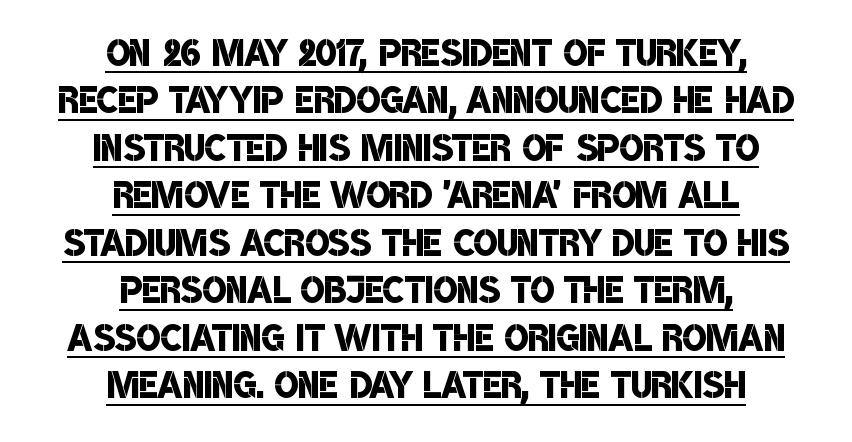
You could not count columns in this text — the font is proportionally spaced. A typesetter would label this face a sans. Each word holds together tightly as a unit, with standard inter-letter gaps. The letters are semibold — heavier than regular but short of a full bold.
